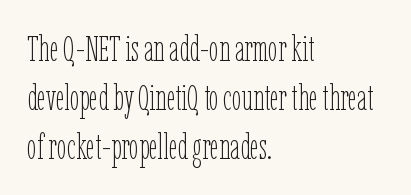
{"italic": "no", "bold": "no", "weight": "thin", "width": "condensed", "stroke_contrast": "low", "x_height": "medium", "monospaced": "no", "underline": "no", "align": "left", "line_spacing": "normal", "line_spacing_ratio": 1.4, "letter_spacing": "normal", "letter_spacing_em": 0.0, "glyph_px": 35}
